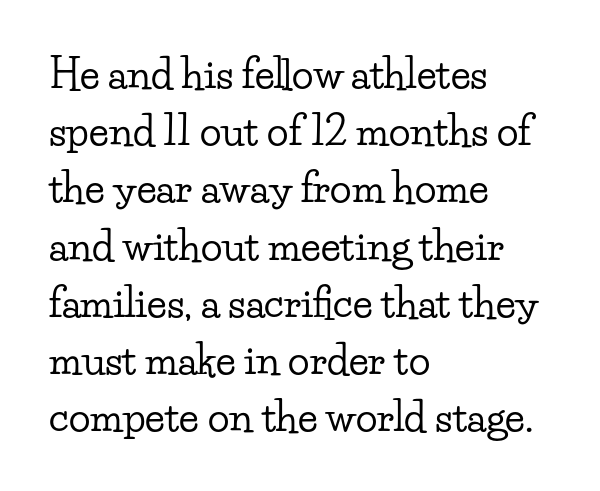
Q: Is the text italic (slanted)? A: No, it is upright.
Q: Is the typeface a serif or a sans-serif typeface? A: Serif.
Q: Is the text underlined? A: No.
Q: How is the paragraph aligned? A: Left-aligned.
Q: Is the spacing between letters normal or unusually wide? A: Normal.
Q: Is the spacing between lines tight, normal or loose? A: Normal.
Q: Width (condensed, normal, or wide)? A: Wide.
Q: Stroke contrast? A: Low.
Q: x-height? A: Small.
Q: Monospaced? A: No.
